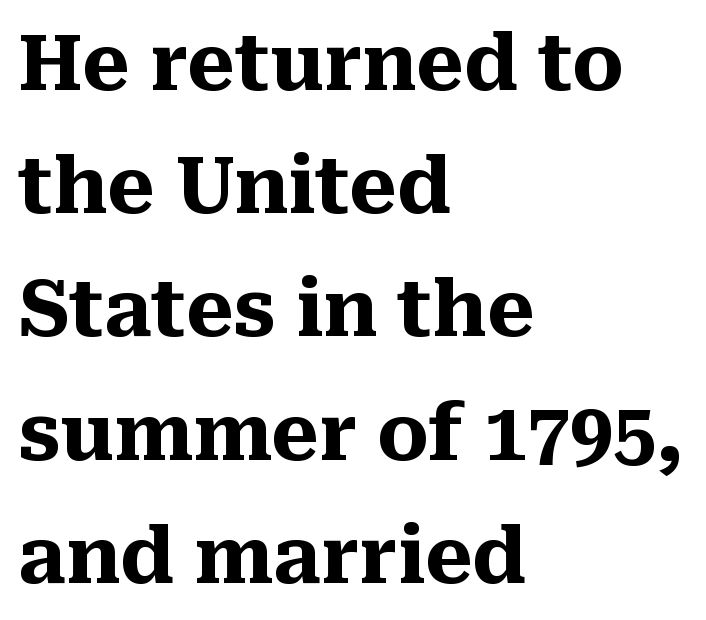
In terms of weight, the rendering is a true, heavy bold. Characters follow at the spacing the type designer built in. Posture: straight, roman, zero tilt. Character widths vary here, with narrow letters taking less room than wide ones. This rendering employs a face with finishing strokes, i.e., a serif.
